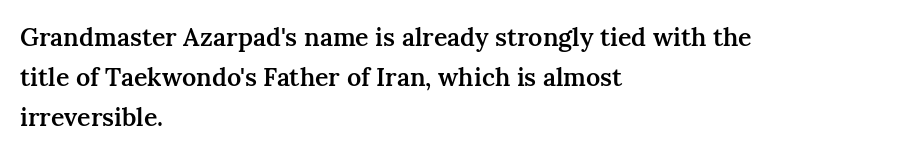
{"italic": "no", "bold": "semi", "underline": "no", "align": "left", "line_spacing": "normal", "line_spacing_ratio": 1.6, "letter_spacing": "normal", "letter_spacing_em": 0.0, "glyph_px": 25}
